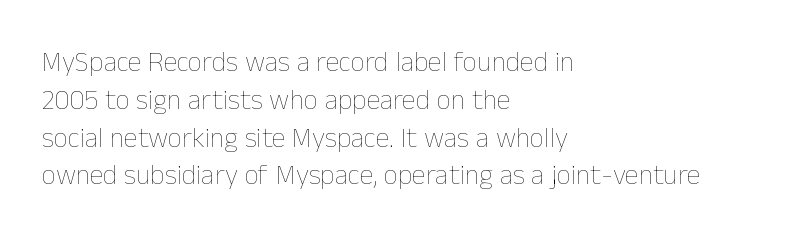
Nothing unusual about the tracking: characters are spaced as the font intends. Stems here are at most as thick as an everyday book face. The leading is moderate, giving the passage an even texture. Layout note: lines flush left. The foot of each line stays bare and open.
